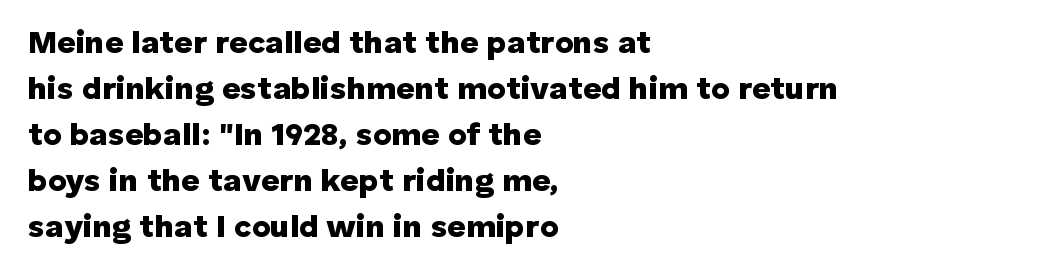
Q: Is the text bold? A: Yes.
Q: Is the text italic (slanted)? A: No, it is upright.
Q: Is the typeface a serif or a sans-serif typeface? A: Sans-serif.
Q: Is the text underlined? A: No.
Q: How is the paragraph aligned? A: Left-aligned.
Q: Is the spacing between letters normal or unusually wide? A: Normal.
Q: Is the spacing between lines tight, normal or loose? A: Normal.
Q: Width (condensed, normal, or wide)? A: Normal.
Q: Stroke contrast? A: Low.
Q: x-height? A: Medium.
Q: Monospaced? A: No.
